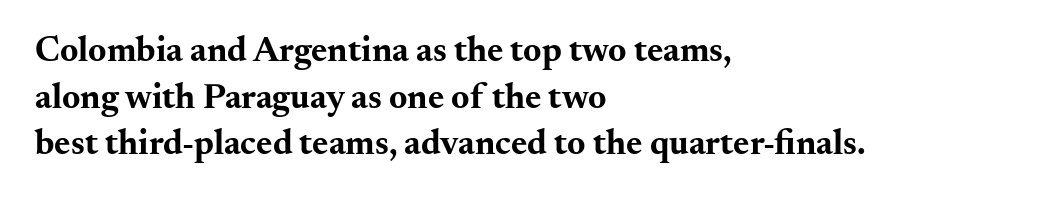
Do the characters align in a grid? No, the font is proportional. Posture: straight, roman, zero tilt. Does the type have serifs? Yes, each stem ends in a small foot. Strong, thick strokes mark this as bold type. Normally led — the rows are evenly, conventionally spaced. If you drew a ruler down the left edge, every line would touch it.
